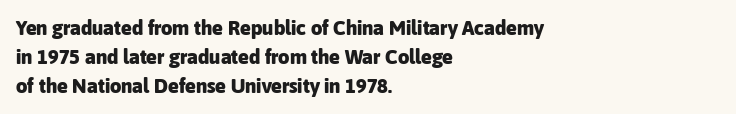
Q: Is the text bold? A: Yes.
Q: Is the text italic (slanted)? A: No, it is upright.
Q: Is the text underlined? A: No.
Q: How is the paragraph aligned? A: Left-aligned.
Q: Is the spacing between letters normal or unusually wide? A: Normal.
Q: Is the spacing between lines tight, normal or loose? A: Normal.
